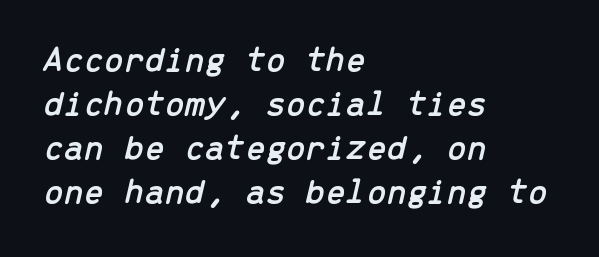
In terms of letterspacing, this is plain default setting. The passage is arranged the way most books set body copy — flush left. The rendering applies a slant to the glyphs. Every character here occupies the same horizontal width, giving the sample a typewriter-like rhythm. Honestly, there is no underline to notice here at all.
